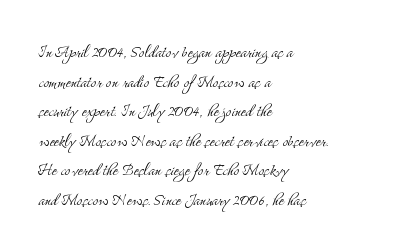
{"bold": "no", "underline": "no", "align": "left", "line_spacing": "normal", "line_spacing_ratio": 1.41, "letter_spacing": "normal", "letter_spacing_em": 0.0, "glyph_px": 21}
